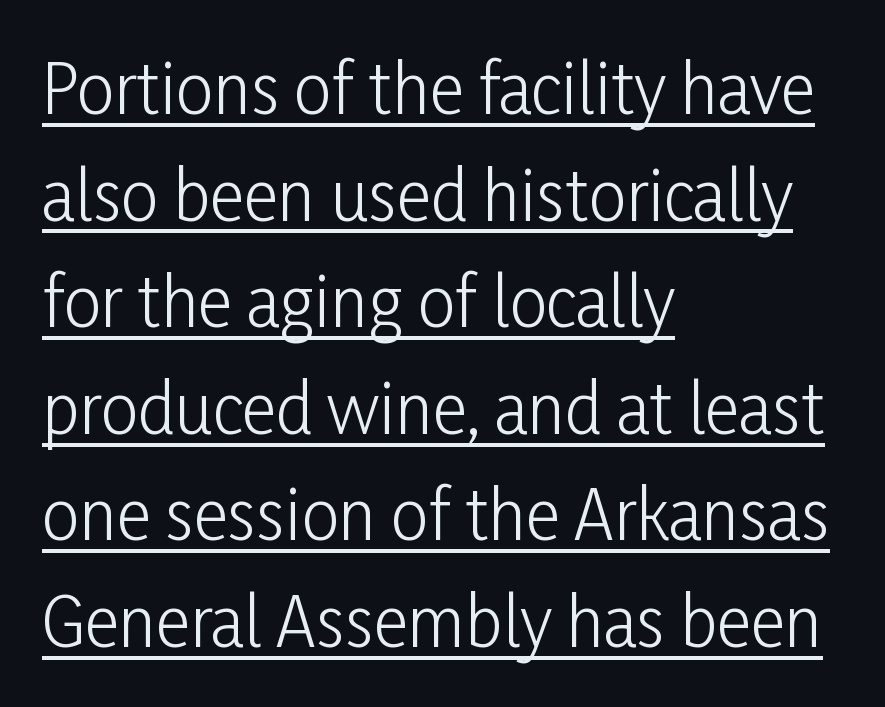
{"serif": "no", "italic": "no", "bold": "no", "weight": "light", "width": "condensed", "stroke_contrast": "low", "x_height": "medium", "monospaced": "no", "underline": "yes", "align": "left", "line_spacing": "normal", "line_spacing_ratio": 1.59, "letter_spacing": "normal", "letter_spacing_em": 0.0, "glyph_px": 67}
